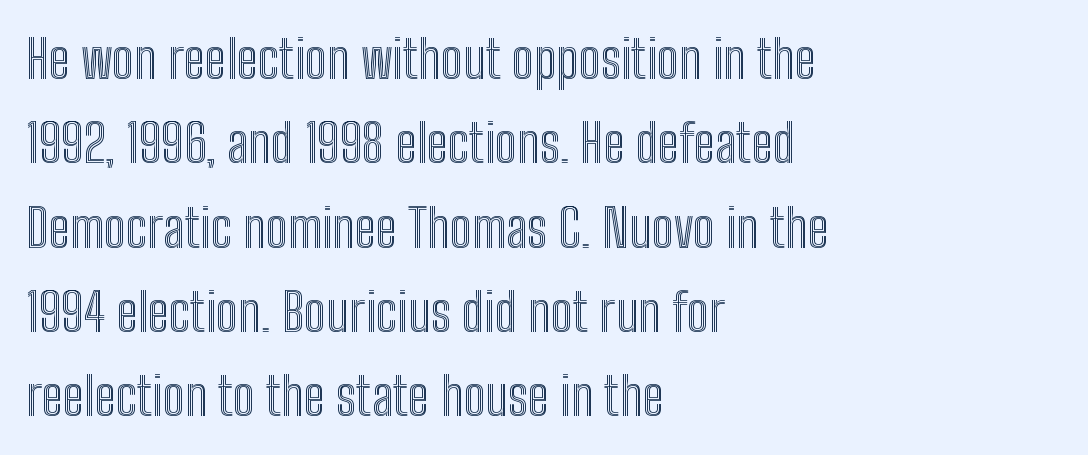
Q: Is the text italic (slanted)? A: No, it is upright.
Q: Is the text underlined? A: No.
Q: How is the paragraph aligned? A: Left-aligned.
Q: Is the spacing between letters normal or unusually wide? A: Normal.
Q: Is the spacing between lines tight, normal or loose? A: Normal.
Q: Width (condensed, normal, or wide)? A: Condensed.
Q: x-height? A: Medium.
Q: Monospaced? A: No.
